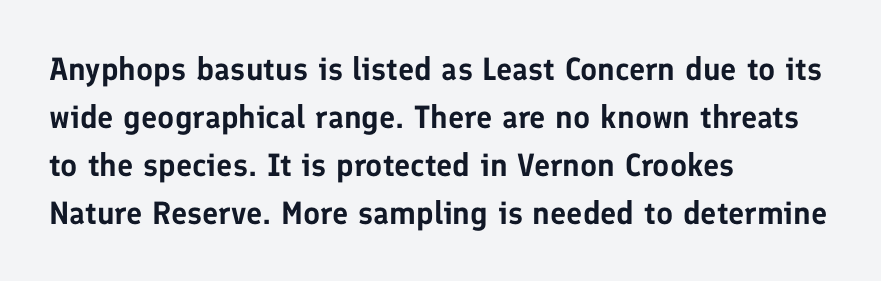
The image shows 32 px sans-serif type, upright; set left-aligned, normal line spacing (1.5x), normal letter spacing, not underlined; low stroke contrast and a medium x-height.
